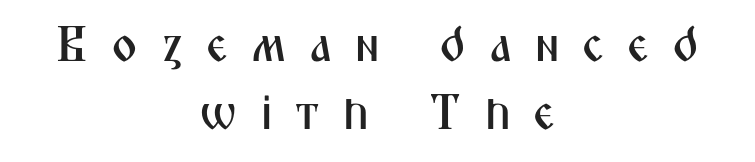
Q: Is the text italic (slanted)? A: No, it is upright.
Q: Is the typeface a serif or a sans-serif typeface? A: Sans-serif.
Q: Is the text underlined? A: No.
Q: How is the paragraph aligned? A: Centered.
Q: Is the spacing between letters normal or unusually wide? A: Unusually wide.
Q: Is the spacing between lines tight, normal or loose? A: Normal.
Q: Width (condensed, normal, or wide)? A: Condensed.
Q: Stroke contrast? A: Medium.
Q: x-height? A: Medium.
Q: Monospaced? A: No.
